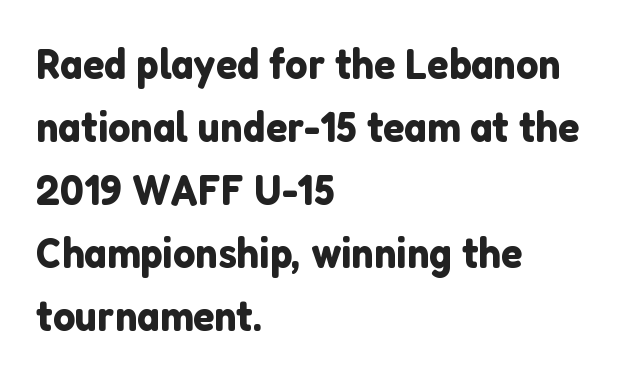
Proportional: the letters do not fall into vertical columns. This rendering features lettering with no underline. The leading is moderate, giving the passage an even texture. Ordinary non-slanted type is in use. To sum up the face: it is a sans, with no serifs. Letter spacing: default.
